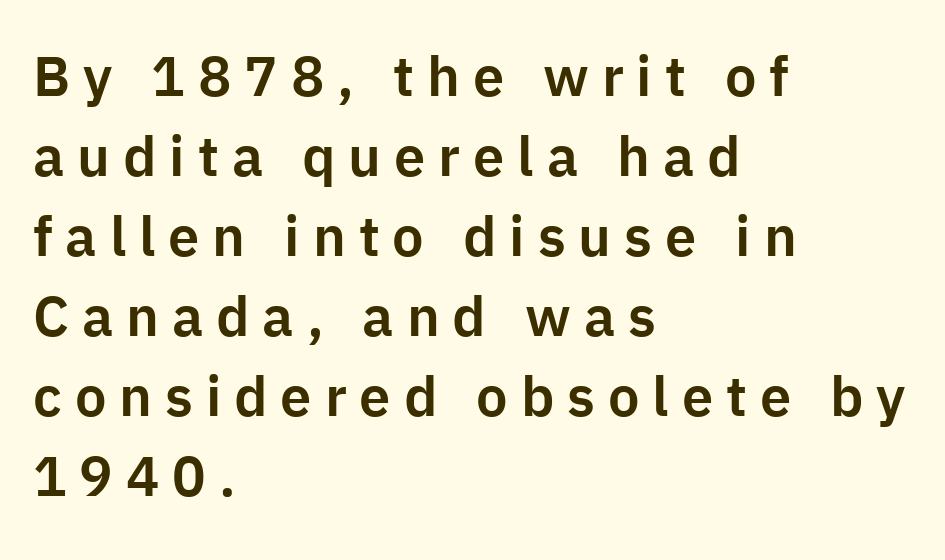
Q: Is the text italic (slanted)? A: No, it is upright.
Q: Is the typeface a serif or a sans-serif typeface? A: Sans-serif.
Q: Is the text underlined? A: No.
Q: How is the paragraph aligned? A: Left-aligned.
Q: Is the spacing between letters normal or unusually wide? A: Unusually wide.
Q: Is the spacing between lines tight, normal or loose? A: Normal.
Q: Width (condensed, normal, or wide)? A: Normal.
Q: Stroke contrast? A: Low.
Q: x-height? A: Medium.
Q: Monospaced? A: No.
